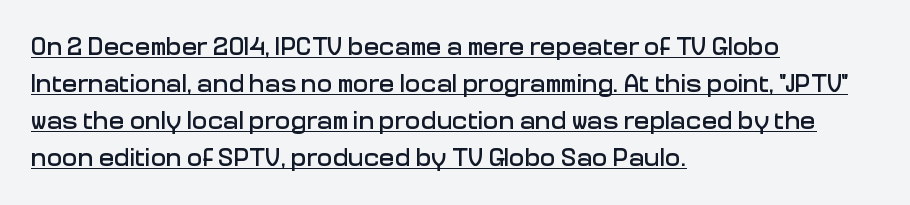
The type is set solid horizontally, with unmodified tracking. The letters stand straight up with perfectly vertical stems. Honestly, the underline is the first thing you notice here. The lines sit at an ordinary, default distance from one another. Which margin do the lines hug? The left one — the right edge is uneven.
